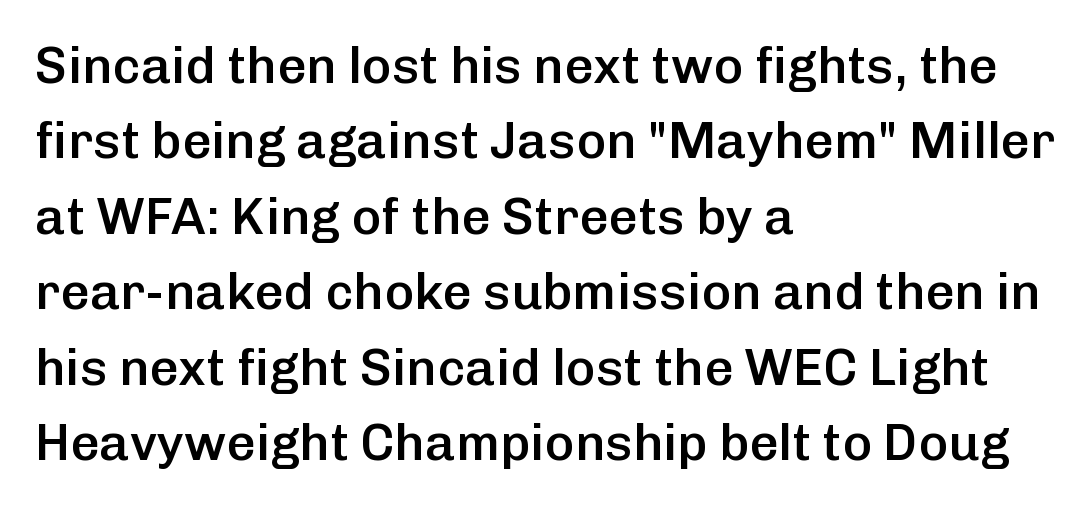
{"serif": "no", "italic": "no", "bold": "semi", "weight": "semibold", "width": "normal", "stroke_contrast": "low", "x_height": "medium", "monospaced": "no", "underline": "no", "align": "left", "line_spacing": "normal", "line_spacing_ratio": 1.48, "letter_spacing": "normal", "letter_spacing_em": 0.0, "glyph_px": 51}
